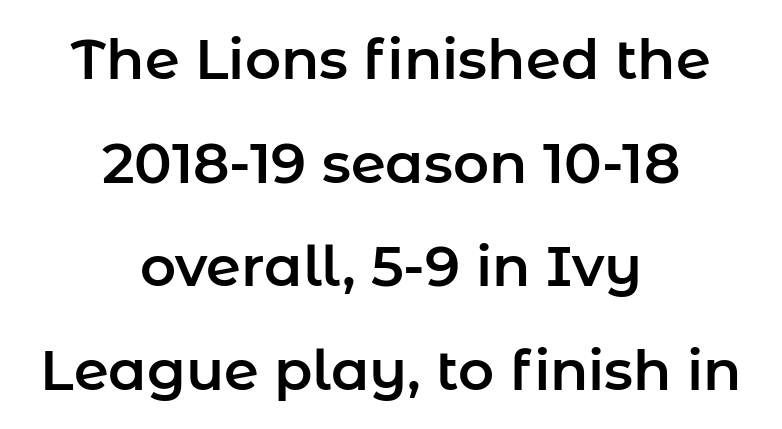
Q: Is the text italic (slanted)? A: No, it is upright.
Q: Is the typeface a serif or a sans-serif typeface? A: Sans-serif.
Q: Is the text underlined? A: No.
Q: How is the paragraph aligned? A: Centered.
Q: Is the spacing between letters normal or unusually wide? A: Normal.
Q: Width (condensed, normal, or wide)? A: Normal.
Q: Stroke contrast? A: Low.
Q: x-height? A: Medium.
Q: Monospaced? A: No.
